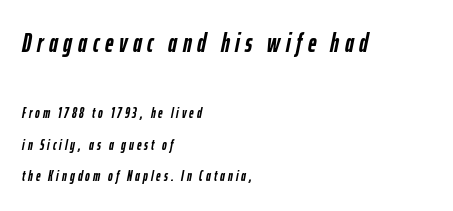
{"italic": "yes", "lean": "right", "slant_degrees": 12, "bold": "yes", "underline": "no", "align": "left", "line_spacing": "loose", "line_spacing_ratio": 2.27, "letter_spacing": "wide", "letter_spacing_em": 0.22, "larger_block": "first", "size_ratio": 1.86, "glyph_px": 26}
